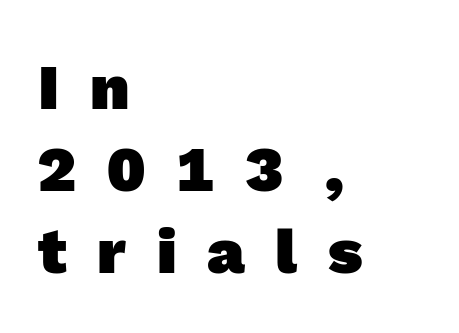
Look at the tracking — it's clearly loosened, letters drifting apart. This rendering features lettering with no underline. Compared with a centered layout, this one pins lines to the left instead. A typesetter would call this leading conventional body-copy spacing.
